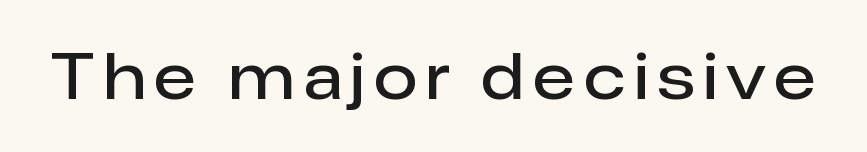
The image shows 63 px semibold sans-serif type, upright; set not underlined; low stroke contrast and a medium x-height.
